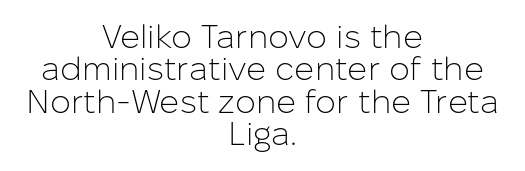
{"serif": "no", "italic": "no", "bold": "no", "weight": "light", "width": "normal", "stroke_contrast": "low", "x_height": "medium", "monospaced": "no", "underline": "no", "align": "center", "line_spacing": "tight", "line_spacing_ratio": 0.98, "letter_spacing": "normal", "letter_spacing_em": 0.0, "glyph_px": 33}
